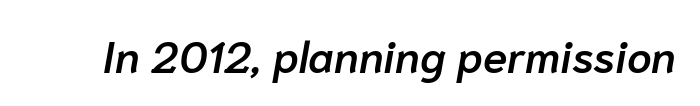
{"italic": "yes", "lean": "right", "slant_degrees": 10, "bold": "semi", "weight": "semibold", "width": "normal", "stroke_contrast": "low", "x_height": "medium", "monospaced": "no", "underline": "no", "letter_spacing": "normal", "letter_spacing_em": 0.0, "glyph_px": 44}
